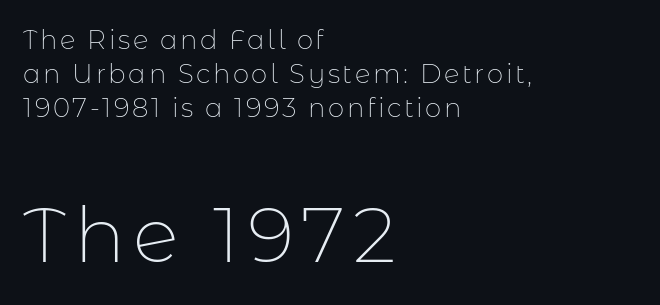
The image shows 77 px thin sans-serif type, upright; set left-aligned, normal line spacing (1.31x), not underlined; the second (bottom) block is 2.96x larger; low stroke contrast and a medium x-height.
